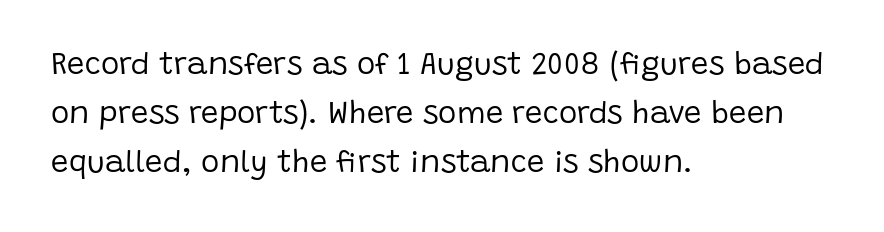
This sample keeps an unexceptional amount of space between lines. Tracking here is standard; glyphs follow each other at the usual distance. Nobody drew a line under any word here. The font is comparable to plain body text, perhaps lighter.
